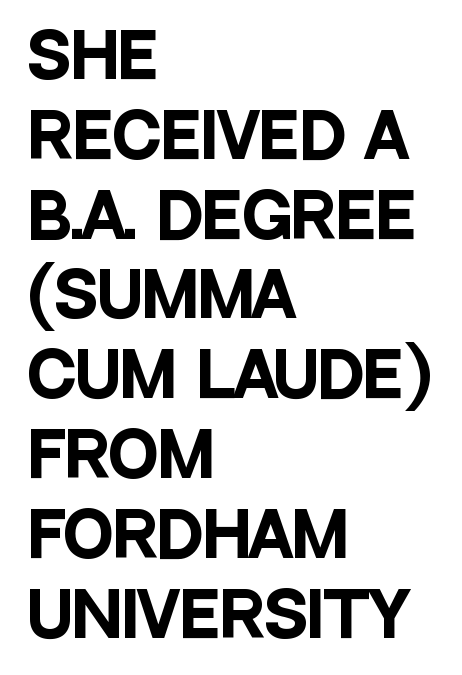
Q: Is the text bold? A: Yes.
Q: Is the text italic (slanted)? A: No, it is upright.
Q: Is the typeface a serif or a sans-serif typeface? A: Sans-serif.
Q: Is the text underlined? A: No.
Q: How is the paragraph aligned? A: Left-aligned.
Q: Is the spacing between letters normal or unusually wide? A: Normal.
Q: Is the spacing between lines tight, normal or loose? A: Normal.
Q: Width (condensed, normal, or wide)? A: Condensed.
Q: Stroke contrast? A: Low.
Q: x-height? A: Large.
Q: Monospaced? A: No.
